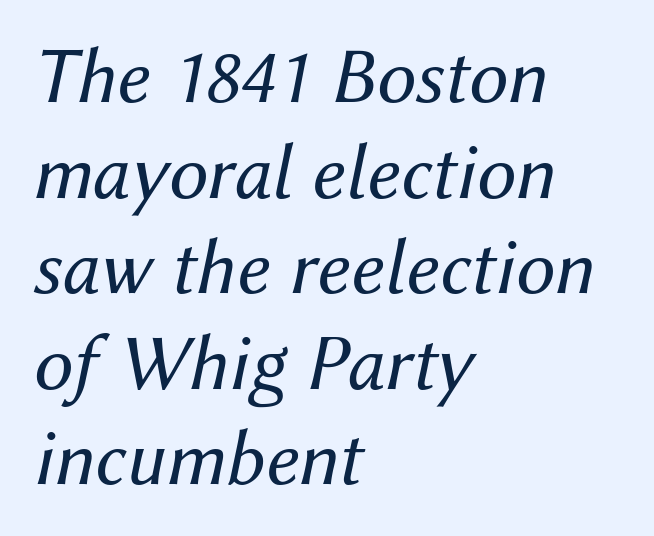
Varying glyph widths throughout — classic text-font behaviour. The strip under each line holds only bare page. Each word holds together tightly as a unit, with standard inter-letter gaps. Observe the lean: these are italic letterforms.
